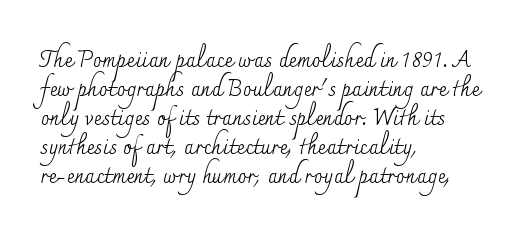
The image shows 22 px text type; set left-aligned, normal line spacing (1.32x), normal letter spacing, not underlined.
